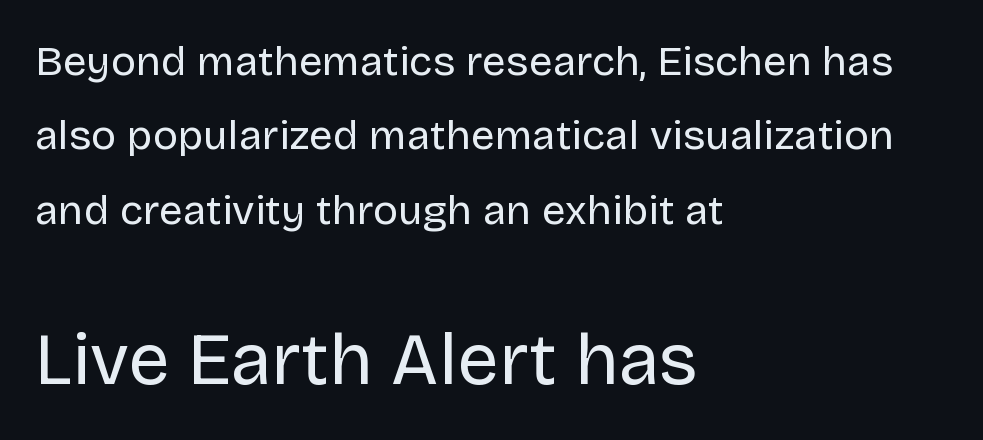
{"serif": "no", "italic": "no", "bold": "no", "weight": "regular", "width": "normal", "stroke_contrast": "low", "x_height": "large", "monospaced": "no", "underline": "no", "align": "left", "line_spacing_ratio": 1.77, "letter_spacing": "normal", "letter_spacing_em": 0.0, "larger_block": "second", "size_ratio": 1.74, "glyph_px": 73}
